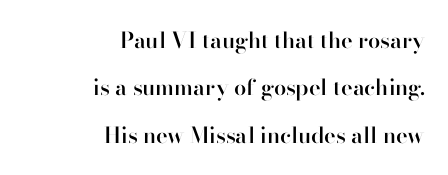
{"italic": "no", "bold": "semi", "underline": "no", "align": "right", "line_spacing": "loose", "line_spacing_ratio": 2.15, "letter_spacing": "normal", "letter_spacing_em": 0.0, "glyph_px": 22}
